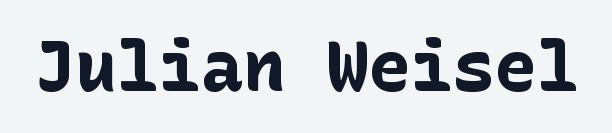
{"serif": "no", "italic": "no", "bold": "yes", "weight": "bold", "width": "normal", "stroke_contrast": "low", "x_height": "medium", "underline": "no", "letter_spacing": "normal", "letter_spacing_em": 0.0, "glyph_px": 70}
